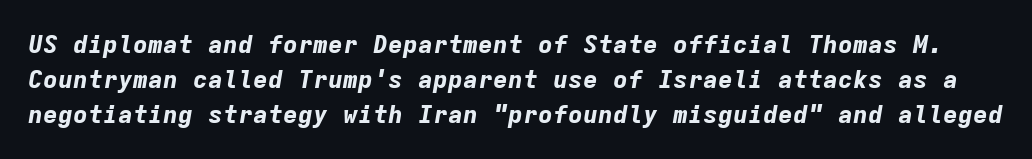
The image shows 25 px bold type, italic (leaning right); set normal line spacing (1.4x), normal letter spacing, not underlined.
